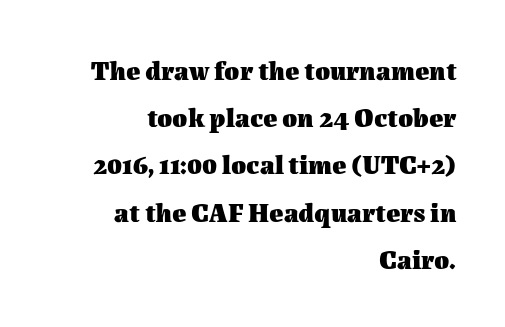
Q: Is the text bold? A: Yes.
Q: Is the text italic (slanted)? A: No, it is upright.
Q: Is the text underlined? A: No.
Q: How is the paragraph aligned? A: Right-aligned.
Q: Is the spacing between letters normal or unusually wide? A: Normal.
